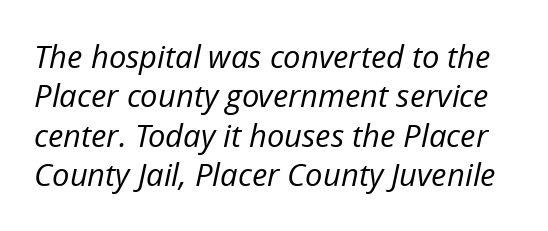
The rendering uses natural spacing where letterforms have individual widths. The vertical gap from one line to the next is medium. Students, note that the glyphs here touch the page at normal intervals. Is the type slanted? Yes — the strokes lean at a clear angle.
